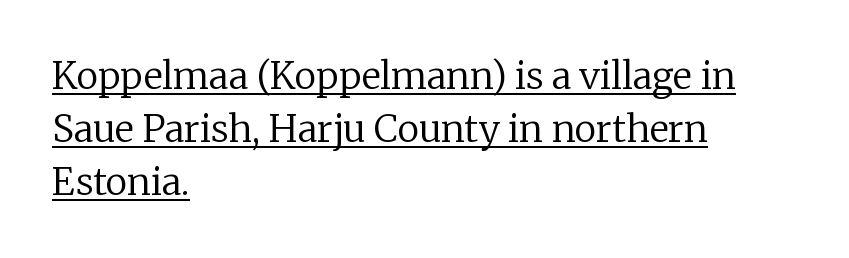
The image shows 37 px regular-weight serif type, upright; set left-aligned, normal line spacing (1.43x), normal letter spacing, underlined; low stroke contrast and a medium x-height.
